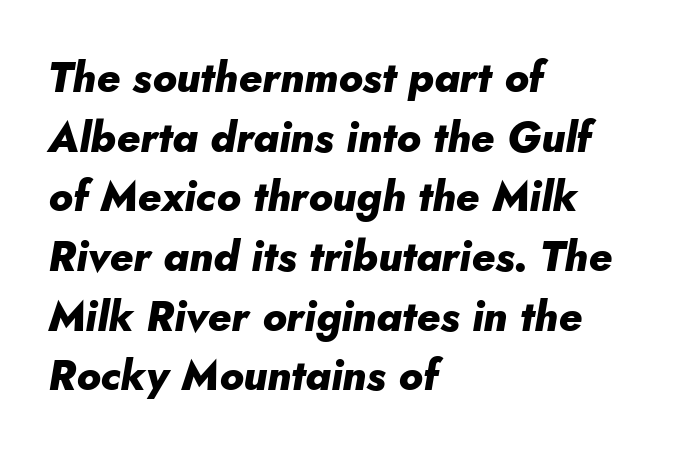
The image shows 42 px heavy type, italic (leaning right); set left-aligned, normal line spacing (1.42x), normal letter spacing, not underlined; low stroke contrast and a small x-height.
